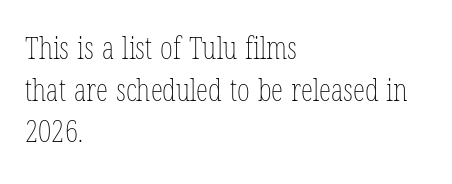
Q: Is the text bold? A: No.
Q: Is the text italic (slanted)? A: No, it is upright.
Q: Is the text underlined? A: No.
Q: How is the paragraph aligned? A: Left-aligned.
Q: Is the spacing between letters normal or unusually wide? A: Normal.
Q: Is the spacing between lines tight, normal or loose? A: Normal.
Q: Width (condensed, normal, or wide)? A: Condensed.
Q: Stroke contrast? A: Low.
Q: x-height? A: Medium.
Q: Monospaced? A: No.
